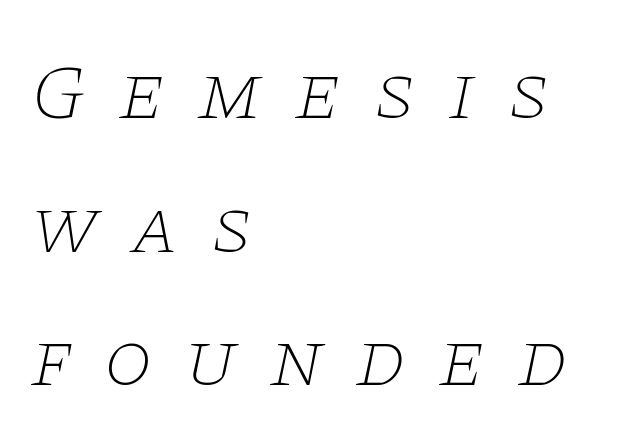
{"serif": "yes", "italic": "yes", "lean": "right", "slant_degrees": 11, "bold": "no", "weight": "thin", "width": "wide", "stroke_contrast": "low", "x_height": "large", "monospaced": "no", "underline": "no", "align": "left", "line_spacing": "normal", "line_spacing_ratio": 1.69, "letter_spacing": "wide", "letter_spacing_em": 0.39, "glyph_px": 79}
